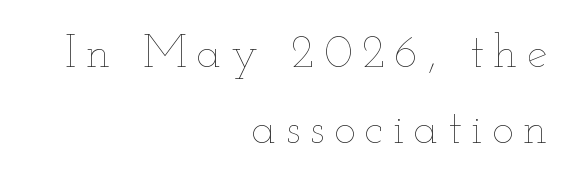
{"italic": "no", "bold": "no", "weight": "thin", "width": "wide", "stroke_contrast": "low", "x_height": "small", "monospaced": "no", "underline": "no", "align": "right", "line_spacing": "normal", "line_spacing_ratio": 1.66, "letter_spacing": "wide", "letter_spacing_em": 0.21, "glyph_px": 46}
